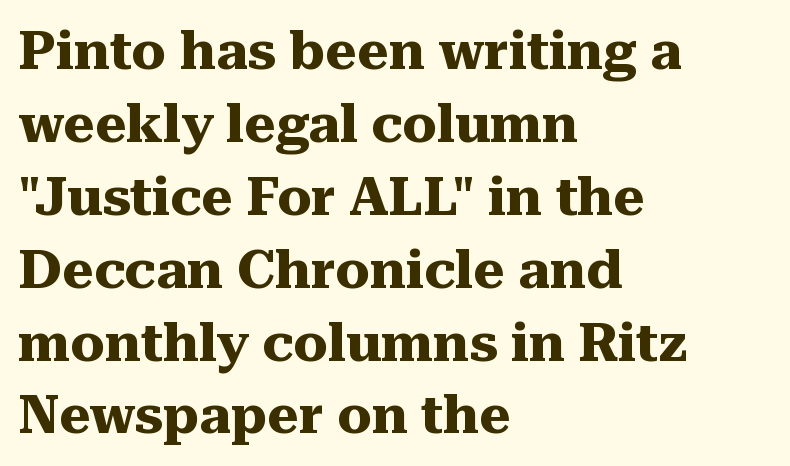
Q: Is the text bold? A: Yes.
Q: Is the text italic (slanted)? A: No, it is upright.
Q: Is the typeface a serif or a sans-serif typeface? A: Serif.
Q: Is the text underlined? A: No.
Q: How is the paragraph aligned? A: Left-aligned.
Q: Is the spacing between letters normal or unusually wide? A: Normal.
Q: Is the spacing between lines tight, normal or loose? A: Normal.
Q: Width (condensed, normal, or wide)? A: Normal.
Q: Stroke contrast? A: Medium.
Q: x-height? A: Medium.
Q: Monospaced? A: No.
